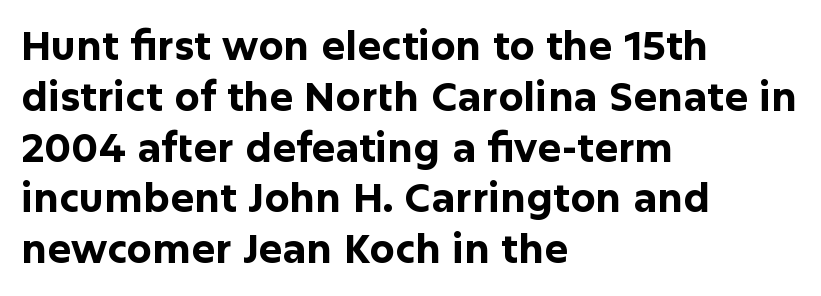
Honestly, the letter spacing is just normal — you wouldn't notice it. Unmarked baselines from the first word to the last. Horizontal bands of white between lines are of average thickness. The face used here has the dense, thick strokes of a bold. The specimen reads as upright at a glance.
